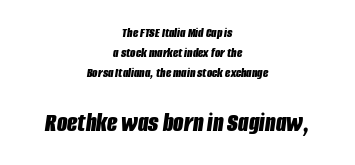
You can tell it's italic because the verticals aren't actually vertical. Typographic density is high because the face is bold. No word sits above an underline. Honestly, the letter spacing is just normal — you wouldn't notice it. A student would call this center alignment; a typographer would say set centered. Students, observe: this is what conventionally led text looks like.
